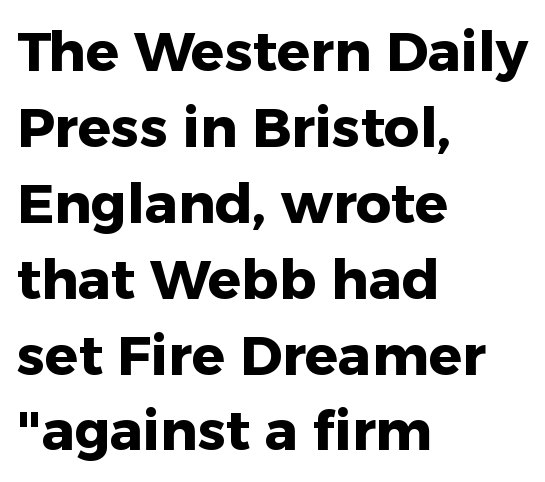
{"serif": "no", "italic": "no", "bold": "yes", "weight": "heavy", "width": "normal", "stroke_contrast": "low", "x_height": "medium", "monospaced": "no", "underline": "no", "align": "left", "line_spacing": "normal", "line_spacing_ratio": 1.38, "letter_spacing": "normal", "letter_spacing_em": 0.0, "glyph_px": 55}
